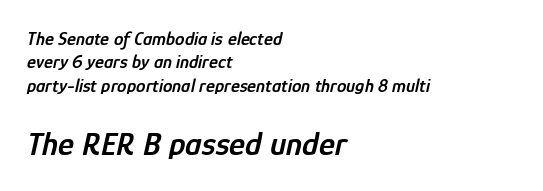
Whoever set this made the second block the dominant, larger element. Here the designer chose a conventional face with non-uniform glyph widths. What stands out about the letter spacing? Nothing — it is the standard amount. Decoration check: the copy has no underline.
